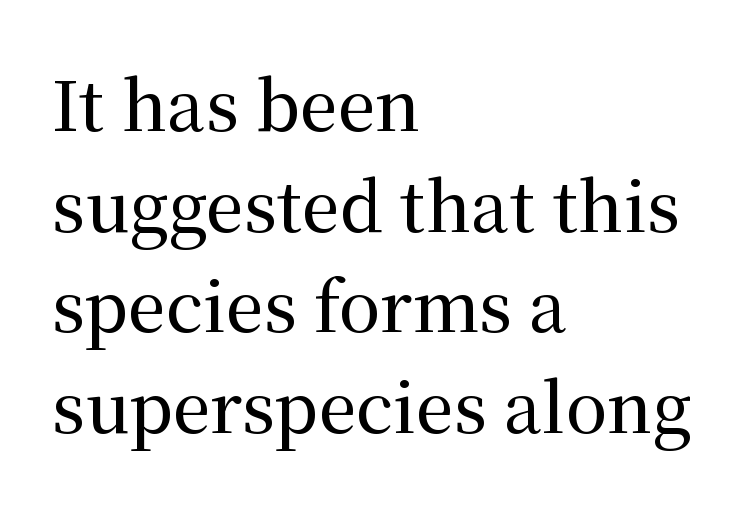
The image shows 68 px serif type, upright; set left-aligned, normal line spacing (1.48x), normal letter spacing, not underlined; medium stroke contrast and a medium x-height.
